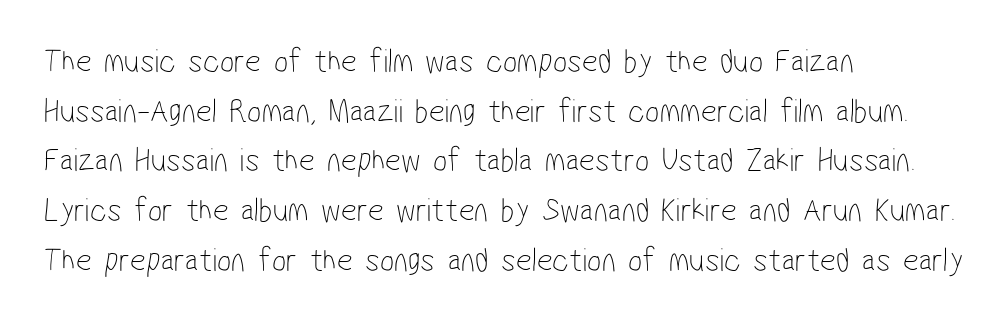
The image shows 34 px thin, condensed sans-serif type; set left-aligned, normal line spacing (1.46x), normal letter spacing, not underlined; low stroke contrast and a medium x-height.
